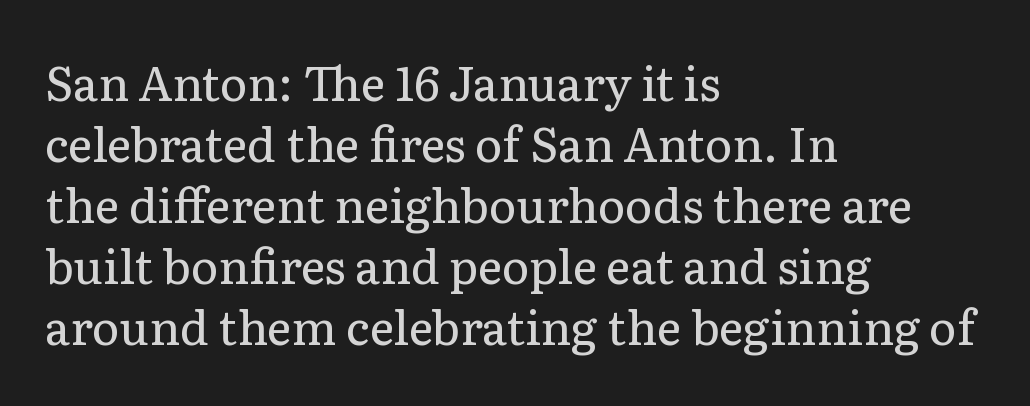
{"serif": "yes", "italic": "no", "bold": "no", "weight": "regular", "width": "normal", "stroke_contrast": "low", "x_height": "medium", "monospaced": "no", "underline": "no", "align": "left", "line_spacing": "normal", "line_spacing_ratio": 1.3, "letter_spacing": "normal", "letter_spacing_em": 0.0, "glyph_px": 47}
